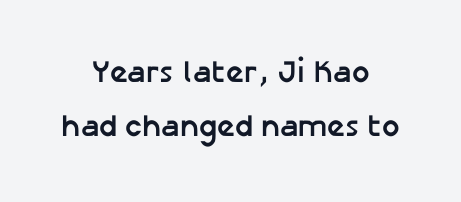
The image shows 31 px semibold sans-serif type, upright; set centered, line spacing 1.73x, normal letter spacing, not underlined; low stroke contrast and a medium x-height.
